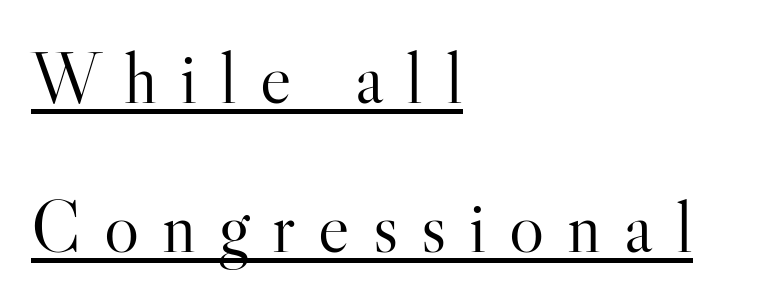
Q: Is the text bold? A: No.
Q: Is the text italic (slanted)? A: No, it is upright.
Q: Is the typeface a serif or a sans-serif typeface? A: Serif.
Q: Is the text underlined? A: Yes.
Q: How is the paragraph aligned? A: Left-aligned.
Q: Is the spacing between letters normal or unusually wide? A: Unusually wide.
Q: Is the spacing between lines tight, normal or loose? A: Loose.
Q: Width (condensed, normal, or wide)? A: Normal.
Q: Stroke contrast? A: High.
Q: x-height? A: Small.
Q: Monospaced? A: No.
